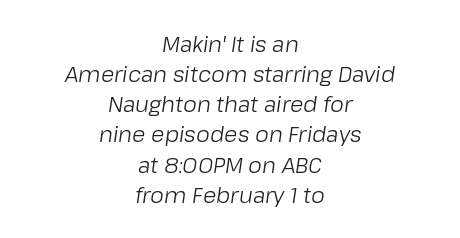
Q: Is the text bold? A: No.
Q: Is the text italic (slanted)? A: Yes, it leans right by about 8 degrees.
Q: Is the text underlined? A: No.
Q: How is the paragraph aligned? A: Centered.
Q: Is the spacing between letters normal or unusually wide? A: Normal.
Q: Is the spacing between lines tight, normal or loose? A: Normal.
